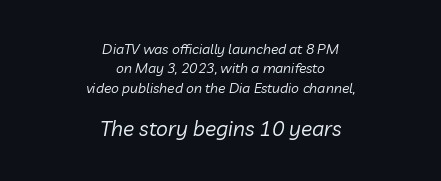
Q: Is the text bold? A: No.
Q: Is the text italic (slanted)? A: Yes, it leans right by about 10 degrees.
Q: Is the text underlined? A: No.
Q: How is the paragraph aligned? A: Centered.
Q: Is the spacing between letters normal or unusually wide? A: Normal.
Q: Is the spacing between lines tight, normal or loose? A: Normal.
Q: Which block of text is set in a larger size, the first (top) or the second (bottom)? A: The second (bottom) one.
